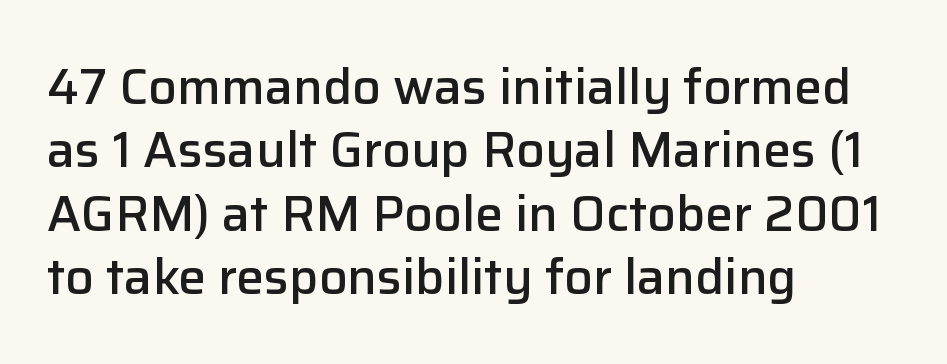
The image shows 50 px semibold sans-serif type, upright; set left-aligned, normal line spacing (1.27x), normal letter spacing, not underlined; low stroke contrast and a medium x-height.
